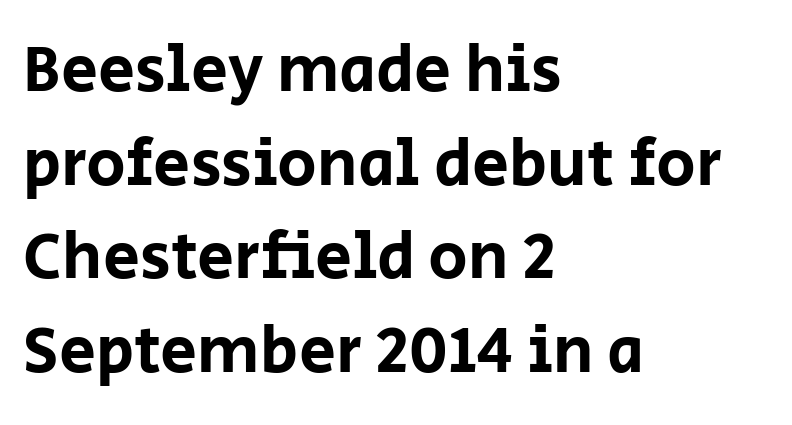
Q: Is the text italic (slanted)? A: No, it is upright.
Q: Is the typeface a serif or a sans-serif typeface? A: Sans-serif.
Q: Is the text underlined? A: No.
Q: How is the paragraph aligned? A: Left-aligned.
Q: Is the spacing between letters normal or unusually wide? A: Normal.
Q: Is the spacing between lines tight, normal or loose? A: Normal.
Q: Width (condensed, normal, or wide)? A: Normal.
Q: Stroke contrast? A: Low.
Q: x-height? A: Large.
Q: Monospaced? A: No.
